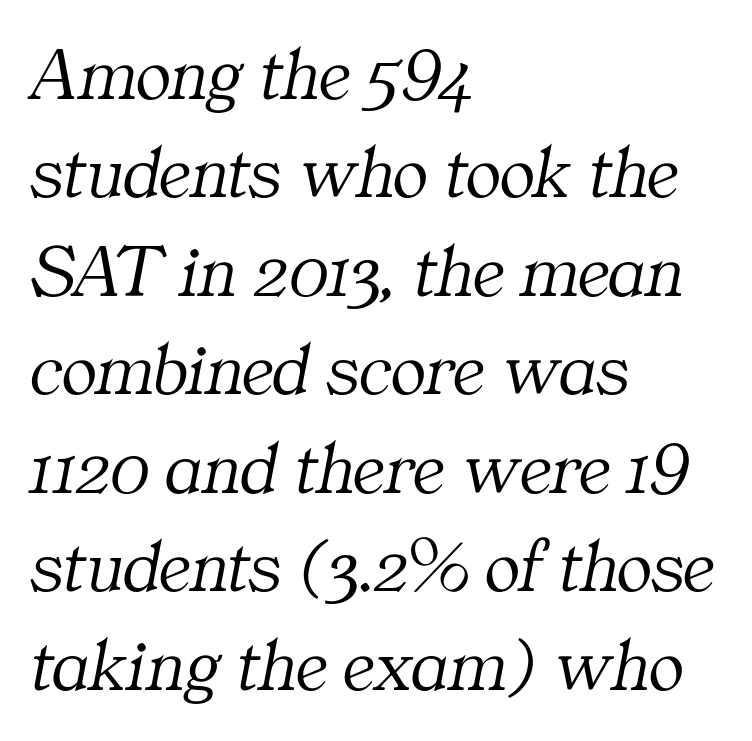
{"serif": "yes", "italic": "yes", "lean": "right", "slant_degrees": 11, "bold": "no", "weight": "light", "width": "normal", "stroke_contrast": "medium", "x_height": "medium", "monospaced": "no", "underline": "no", "align": "left", "line_spacing": "normal", "line_spacing_ratio": 1.33, "letter_spacing": "normal", "letter_spacing_em": 0.0, "glyph_px": 74}
